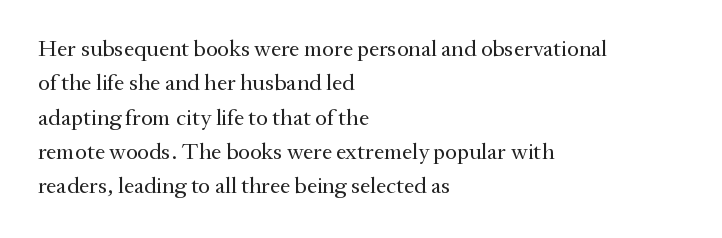
The vertical gap from one line to the next is medium. These lines were composed using upright roman letters. Horizontal alignment here is leftward, the default for most running prose. The gaps between neighbouring characters are ordinary and unremarkable. Weight: regular or lighter.
